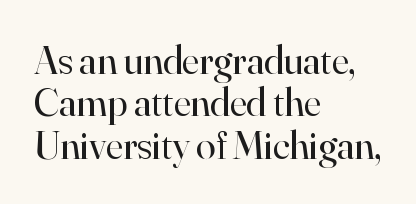
The image shows 40 px regular-weight serif type, upright; set left-aligned, tight line spacing (1.06x), normal letter spacing, not underlined; high stroke contrast and a small x-height.
